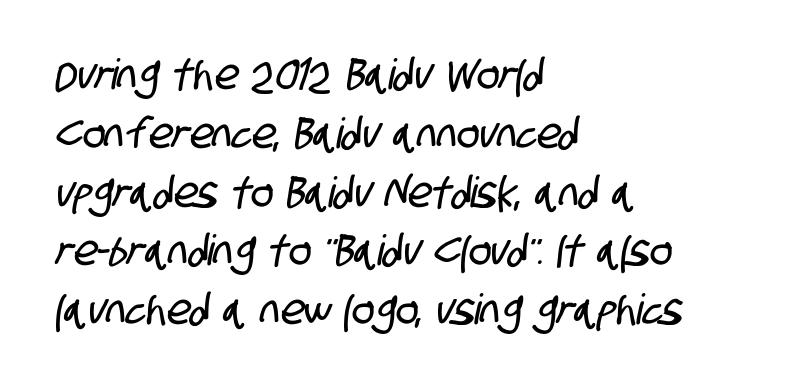
The foot of each line stays bare and open. Each letter keeps its own natural width here, so spacing adapts to shape. The line-height multiplier appears to be the usual default. Characters follow at the spacing the type designer built in. Serif or sans? Sans — the stroke terminals are bare. Teacher's note: observe the even left margin — that is flush-left alignment.
